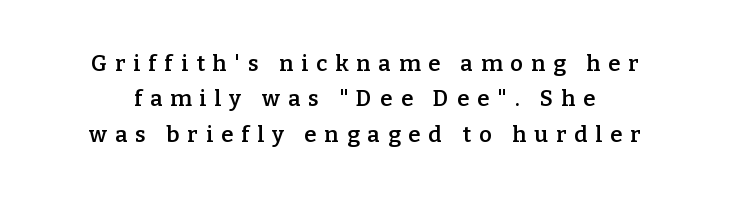
Leading matches the norm, producing a regular column. A clean baseline with only descenders dipping below it. You can tell it's not italic because the verticals are truly vertical. You could only call the tracking loose — the letters float apart.
